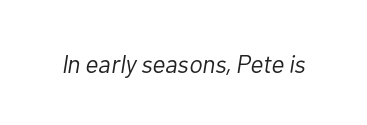
The image shows 25 px text type, italic (leaning right); set normal letter spacing, not underlined.
